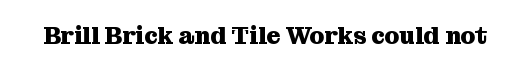
{"italic": "no", "bold": "yes", "underline": "no", "letter_spacing": "normal", "letter_spacing_em": 0.0, "glyph_px": 24}
